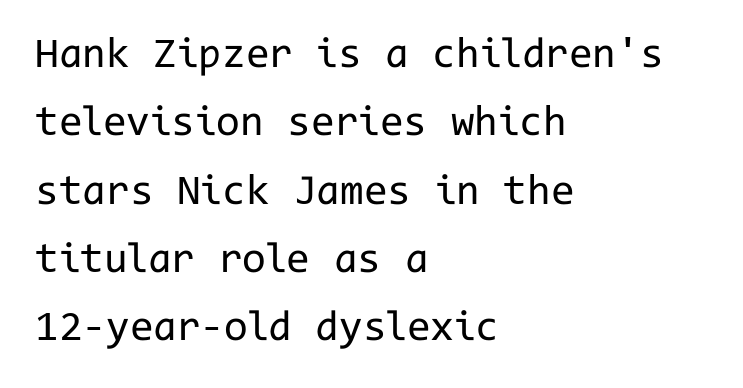
The space beneath each line is pristine and unruled. A student would call this left alignment; a typographer would say flush left, rag right. The passage shown has conventional tracking throughout. The typography opts for an upright posture over an oblique one.
